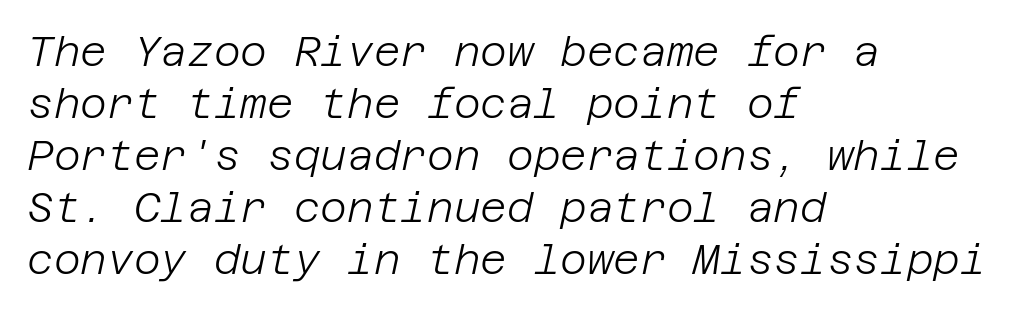
How would I describe the line gaps? Plain and ordinary. In CSS terms this would be text-align: left. Does the lettering tilt? It does — this is italic. Inter-character spacing is left at the font's built-in metrics.
